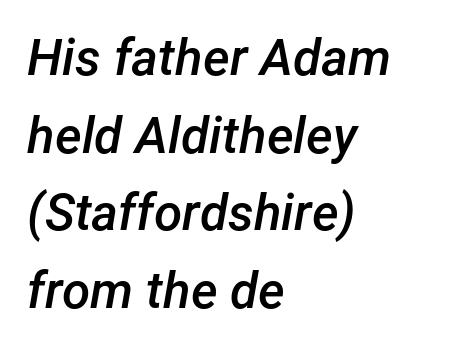
Looking at the ascenders, they clearly lean. This sample has the flowing, uneven cadence of proportional lettering. The rendering keeps characters at their native spacing. Typeset ragged right — the left edge is the straight one. The rendering uses a semibold face; strokes are thickened but not to full bold. Glance below the letters and you will spot only blank space.
